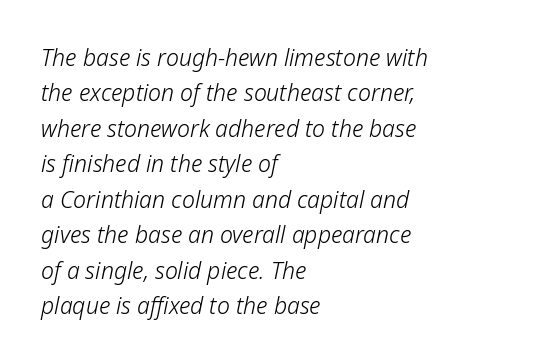
{"italic": "yes", "lean": "right", "slant_degrees": 12, "bold": "no", "underline": "no", "align": "left", "line_spacing": "normal", "line_spacing_ratio": 1.54, "letter_spacing": "normal", "letter_spacing_em": 0.0, "glyph_px": 23}
